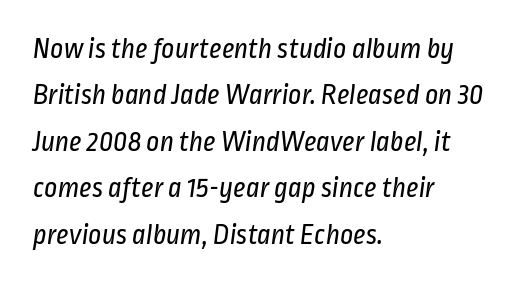
{"serif": "no", "bold": "no", "weight": "regular", "width": "condensed", "stroke_contrast": "low", "x_height": "medium", "monospaced": "no", "underline": "no", "align": "left", "line_spacing": "normal", "line_spacing_ratio": 1.6, "letter_spacing": "normal", "letter_spacing_em": 0.0, "glyph_px": 29}
